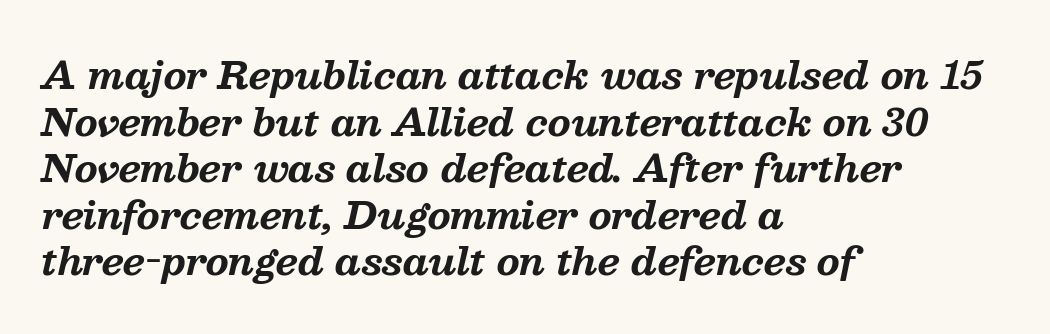
The image shows 37 px bold serif type, italic (leaning right); set left-aligned, normal line spacing (1.26x), normal letter spacing, not underlined; medium stroke contrast and a medium x-height.
